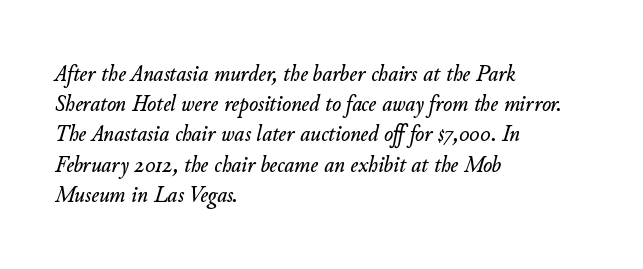
{"italic": "yes", "lean": "right", "slant_degrees": 11, "underline": "no", "align": "left", "line_spacing": "normal", "line_spacing_ratio": 1.26, "letter_spacing": "normal", "letter_spacing_em": 0.0, "glyph_px": 24}
